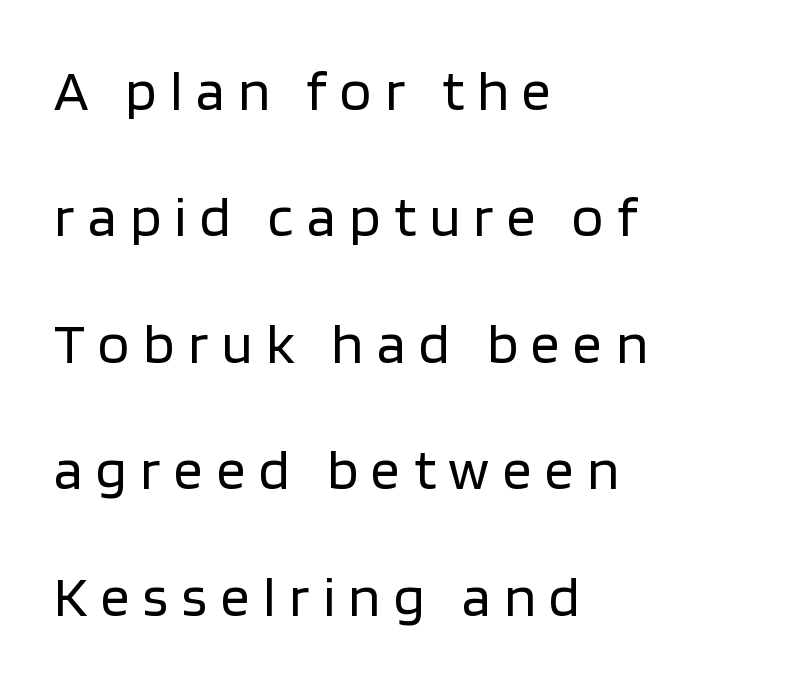
{"serif": "no", "italic": "no", "bold": "no", "weight": "regular", "width": "normal", "stroke_contrast": "low", "x_height": "large", "monospaced": "no", "underline": "no", "align": "left", "line_spacing": "loose", "line_spacing_ratio": 2.18, "letter_spacing": "wide", "letter_spacing_em": 0.23, "glyph_px": 58}
